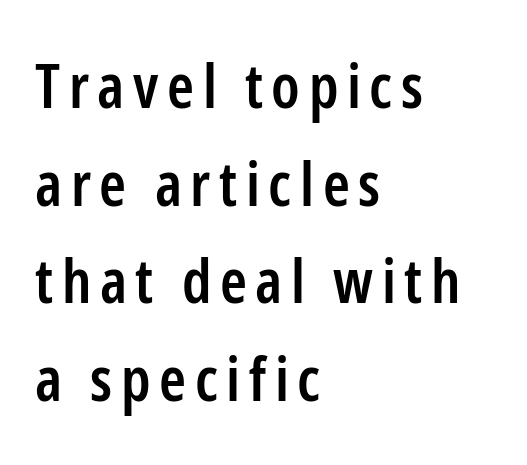
Varying glyph widths throughout — classic text-font behaviour. Compared with typical paragraphs, the rows here are spaced about the same. The glyphs are unaccompanied by any horizontal stroke below them. Stroke terminals: plain, sans-serif. Caption: multi-line text, flush left, ragged right. The lettering stays uniformly vertical, giving the passage a roman look.
